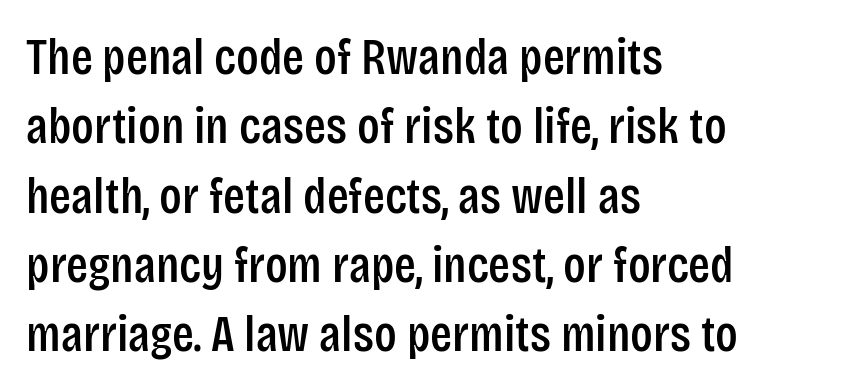
Q: Is the text italic (slanted)? A: No, it is upright.
Q: Is the typeface a serif or a sans-serif typeface? A: Sans-serif.
Q: Is the text underlined? A: No.
Q: How is the paragraph aligned? A: Left-aligned.
Q: Is the spacing between letters normal or unusually wide? A: Normal.
Q: Is the spacing between lines tight, normal or loose? A: Normal.
Q: Width (condensed, normal, or wide)? A: Condensed.
Q: Stroke contrast? A: Low.
Q: x-height? A: Large.
Q: Monospaced? A: No.
